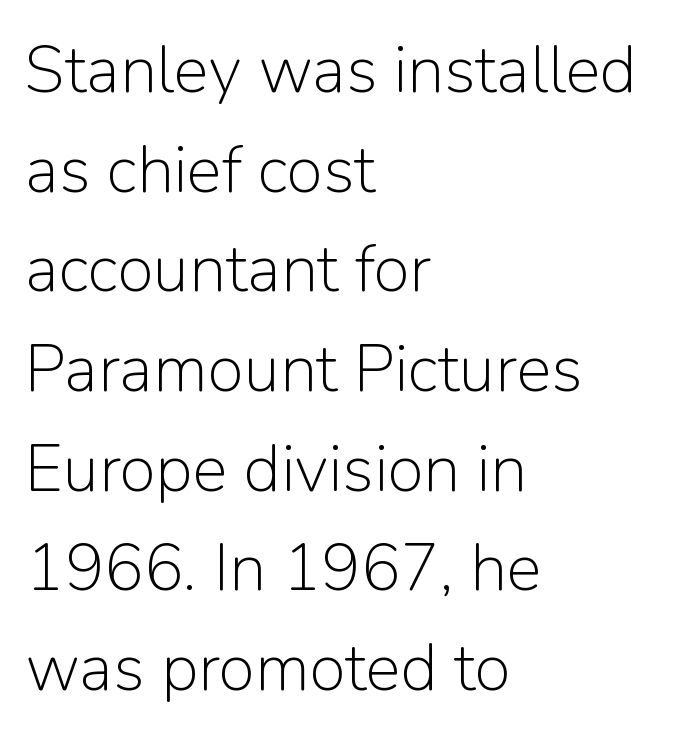
Just letters on the line, the space beneath them empty. Left-aligned paragraph, ragged on the right. The face looks like a standard text weight, possibly lighter. Here the glyphs are tracked normally, forming tight word shapes. The space between consecutive lines is moderate. Spacing verdict: proportional, widths tailored to each character.
